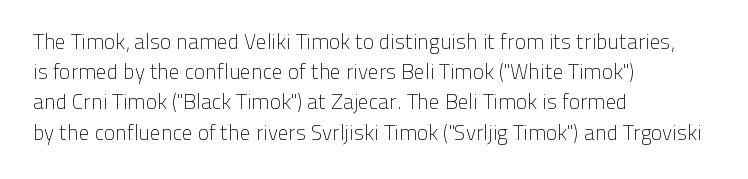
Regarding leading, the lines here are spaced in the standard way. Underline: absent. A classic flush-left, rag-right setting is used for this passage. Every character sits straight up, as roman type does.
